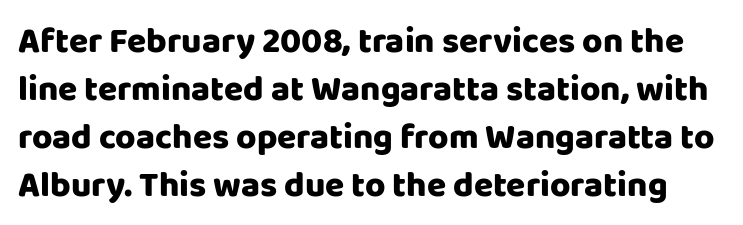
The image shows 35 px sans-serif type, upright; set normal line spacing (1.37x), normal letter spacing, not underlined; low stroke contrast and a large x-height.
